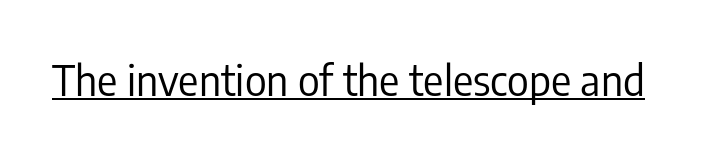
Q: Is the text bold? A: No.
Q: Is the text italic (slanted)? A: No, it is upright.
Q: Is the typeface a serif or a sans-serif typeface? A: Sans-serif.
Q: Is the text underlined? A: Yes.
Q: Is the spacing between letters normal or unusually wide? A: Normal.
Q: Width (condensed, normal, or wide)? A: Condensed.
Q: Stroke contrast? A: Low.
Q: x-height? A: Medium.
Q: Monospaced? A: No.
